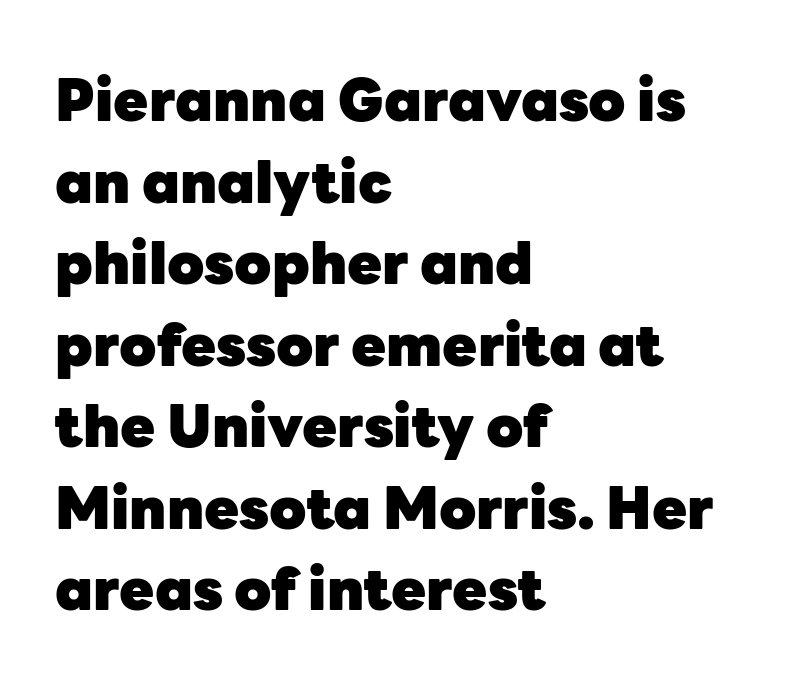
Q: Is the text bold? A: Yes.
Q: Is the text italic (slanted)? A: No, it is upright.
Q: Is the typeface a serif or a sans-serif typeface? A: Sans-serif.
Q: Is the text underlined? A: No.
Q: How is the paragraph aligned? A: Left-aligned.
Q: Is the spacing between letters normal or unusually wide? A: Normal.
Q: Is the spacing between lines tight, normal or loose? A: Normal.
Q: Width (condensed, normal, or wide)? A: Normal.
Q: Stroke contrast? A: Low.
Q: x-height? A: Medium.
Q: Monospaced? A: No.
